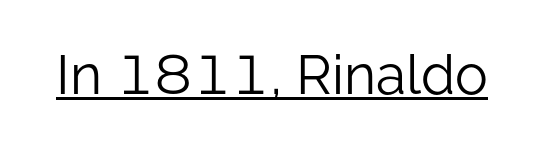
{"serif": "no", "italic": "no", "bold": "no", "weight": "light", "width": "normal", "stroke_contrast": "low", "x_height": "medium", "monospaced": "no", "underline": "yes", "letter_spacing": "normal", "letter_spacing_em": 0.0, "glyph_px": 55}
